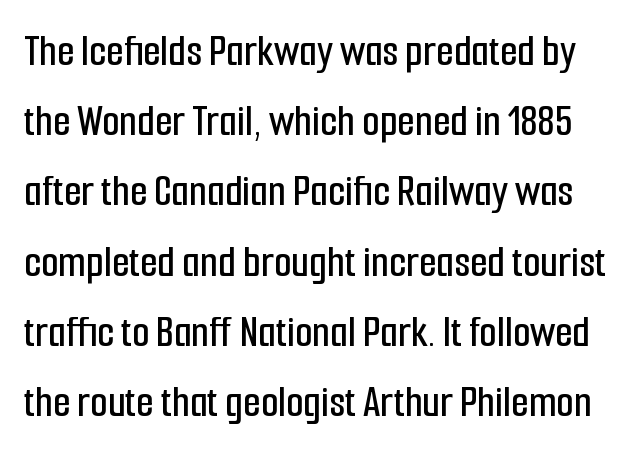
The image shows 45 px condensed sans-serif type, upright; set normal line spacing (1.56x), normal letter spacing, not underlined; low stroke contrast and a medium x-height.
